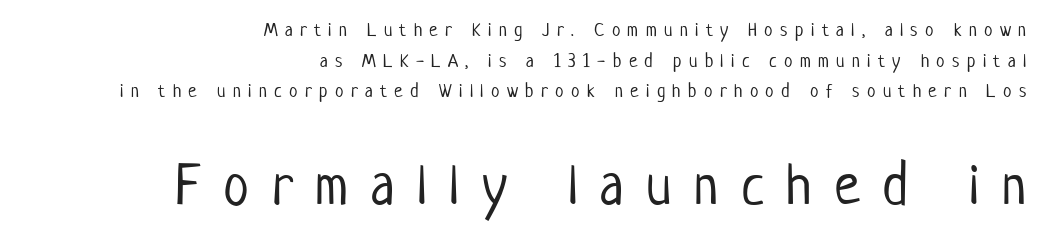
This is sans-serif lettering, the kind often seen on screens and signage. Rendered with straight, roman letterforms. The passage is arranged like a letterhead date or caption credit — flush right. Spacing between characters has been opened up far beyond the box default. Bigger letters appear in the bottom chunk; the top chunk is reduced. The space beneath each line is pristine and unruled.
